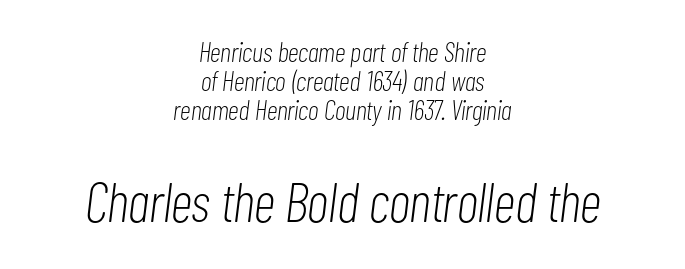
Reading top to bottom, the characters get bigger at the block break. Here the designer chose a conventional face with non-uniform glyph widths. The designer dialed line spacing down below the default. Does extra space separate the letters? No, they use regular spacing. Emphasis-style slanted type is in use.
